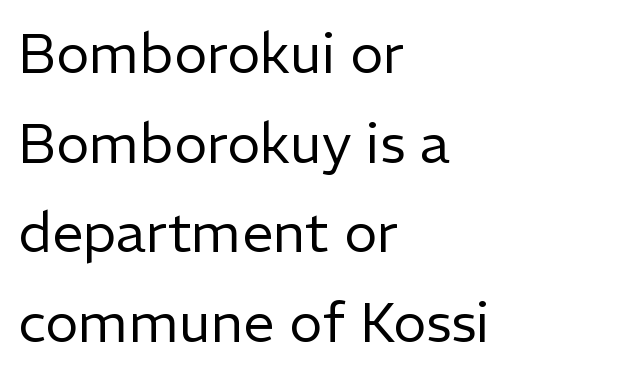
{"serif": "no", "italic": "no", "bold": "no", "weight": "regular", "width": "normal", "stroke_contrast": "low", "x_height": "medium", "monospaced": "no", "underline": "no", "align": "left", "line_spacing": "normal", "line_spacing_ratio": 1.6, "letter_spacing": "normal", "letter_spacing_em": 0.0, "glyph_px": 56}
